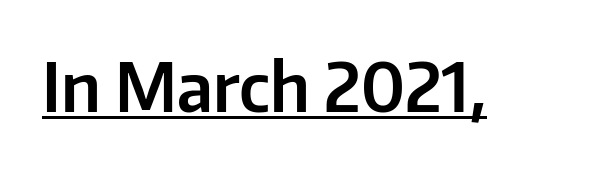
Q: Is the text italic (slanted)? A: No, it is upright.
Q: Is the typeface a serif or a sans-serif typeface? A: Sans-serif.
Q: Is the text underlined? A: Yes.
Q: Is the spacing between letters normal or unusually wide? A: Normal.
Q: Width (condensed, normal, or wide)? A: Normal.
Q: Stroke contrast? A: Low.
Q: x-height? A: Medium.
Q: Monospaced? A: No.
